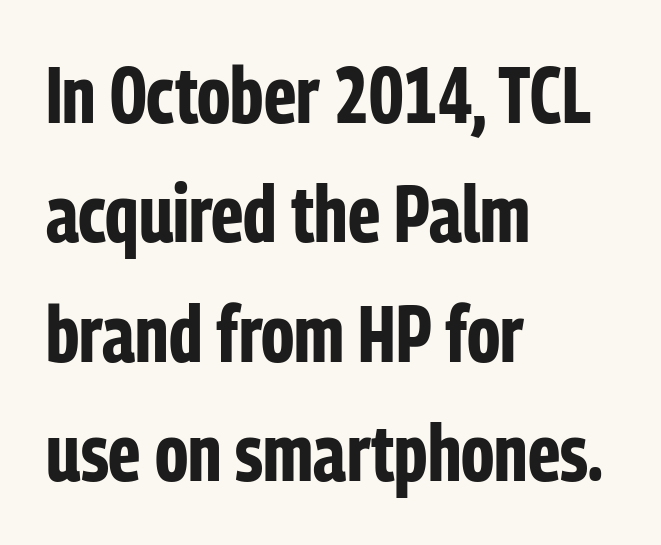
One glance says typical: line gaps are just what's usual. A student would call this left alignment; a typographer would say flush left, rag right. The rendering keeps characters at their native spacing. Character widths vary here, with narrow letters taking less room than wide ones. Bare-footed words on every line. Examine the stroke ends and you'll find no serifs.
